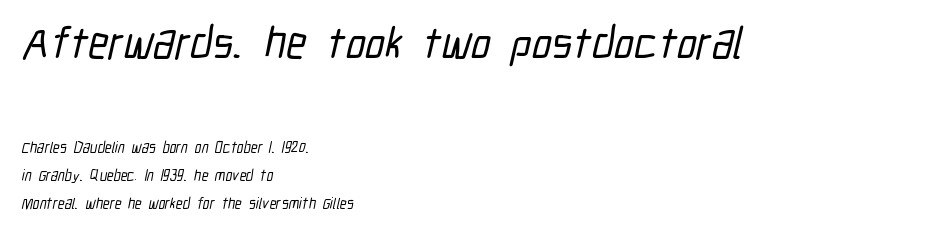
Q: Is the typeface a serif or a sans-serif typeface? A: Sans-serif.
Q: Is the text underlined? A: No.
Q: How is the paragraph aligned? A: Left-aligned.
Q: Is the spacing between letters normal or unusually wide? A: Normal.
Q: Which block of text is set in a larger size, the first (top) or the second (bottom)? A: The first (top) one.
Q: Width (condensed, normal, or wide)? A: Condensed.
Q: Stroke contrast? A: Low.
Q: x-height? A: Medium.
Q: Monospaced? A: No.
